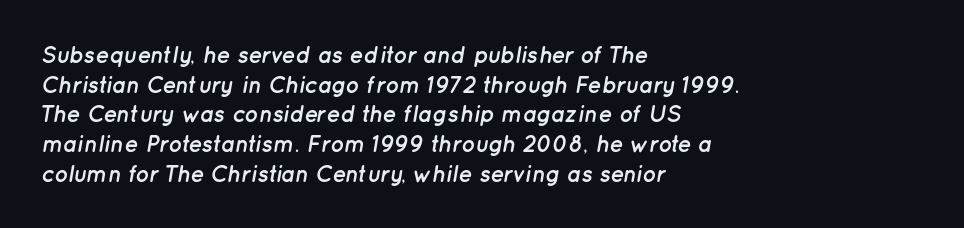
Q: Is the text bold? A: Yes.
Q: Is the text italic (slanted)? A: Yes, it leans right by about 12 degrees.
Q: Is the text underlined? A: No.
Q: How is the paragraph aligned? A: Left-aligned.
Q: Is the spacing between letters normal or unusually wide? A: Normal.
Q: Is the spacing between lines tight, normal or loose? A: Normal.
